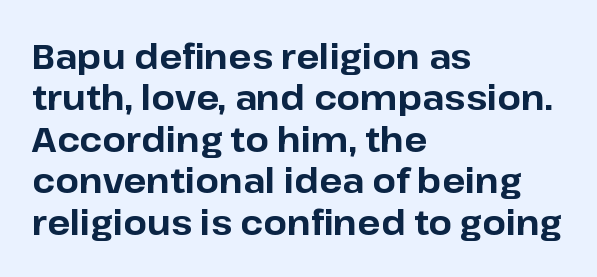
{"serif": "no", "italic": "no", "bold": "yes", "weight": "bold", "width": "normal", "stroke_contrast": "low", "x_height": "medium", "monospaced": "no", "underline": "no", "align": "left", "line_spacing_ratio": 1.22, "letter_spacing": "normal", "letter_spacing_em": 0.0, "glyph_px": 34}
